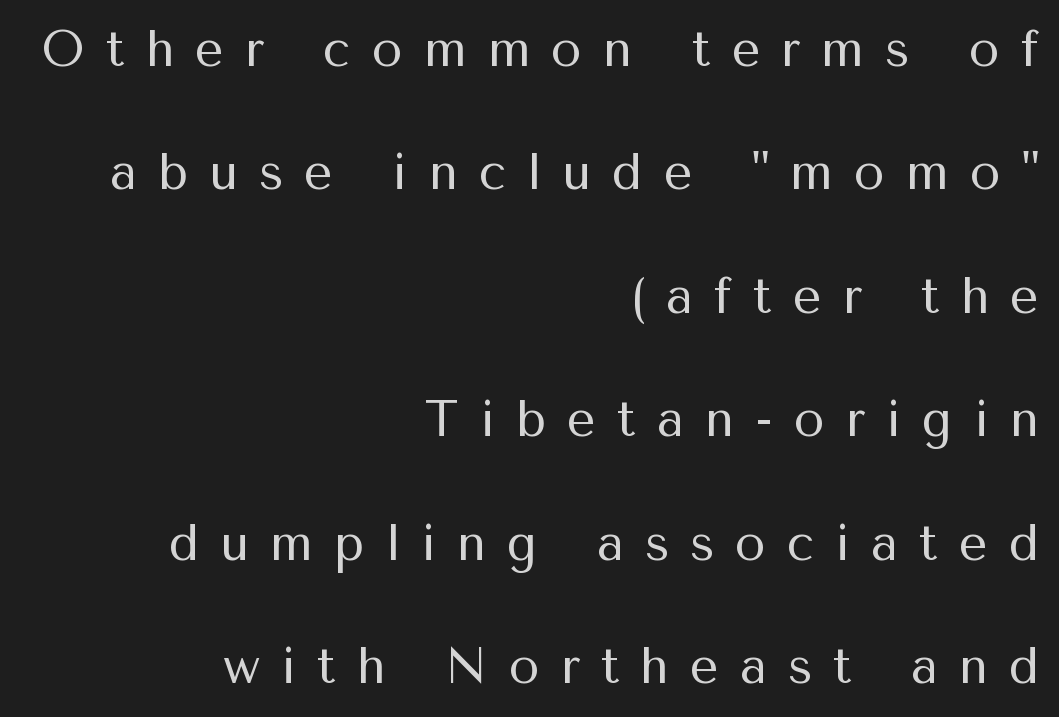
{"serif": "no", "italic": "no", "bold": "no", "weight": "regular", "width": "normal", "stroke_contrast": "medium", "x_height": "medium", "monospaced": "no", "underline": "no", "align": "right", "line_spacing": "loose", "line_spacing_ratio": 2.47, "letter_spacing": "wide", "letter_spacing_em": 0.42, "glyph_px": 50}
